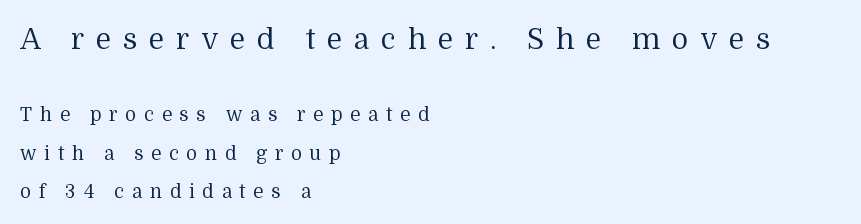
{"serif": "yes", "italic": "no", "bold": "no", "weight": "regular", "width": "normal", "stroke_contrast": "medium", "x_height": "medium", "monospaced": "no", "underline": "no", "align": "left", "line_spacing": "loose", "line_spacing_ratio": 2.03, "letter_spacing": "wide", "letter_spacing_em": 0.4, "larger_block": "first", "size_ratio": 1.53, "glyph_px": 29}
